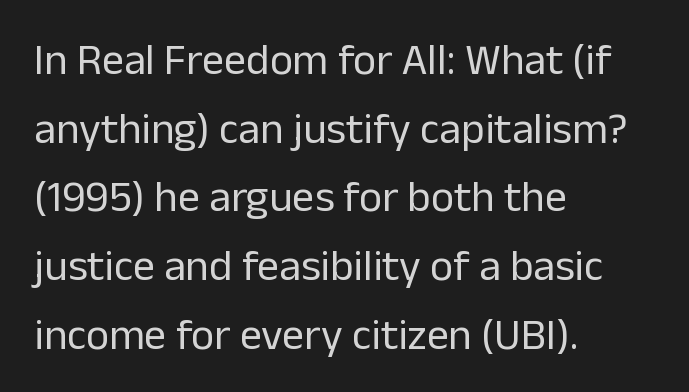
On a weight scale, this lands at 450 or below. Type style note: lacks serifs. Vertically, the passage feels balanced, rows spaced as you'd expect. Posture: straight, roman, zero tilt. The horizontal fit of the characters is conventional and even.
